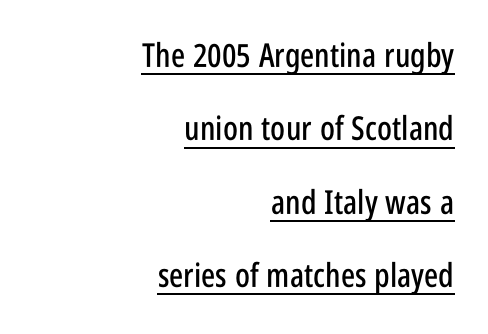
The image shows 33 px condensed sans-serif type, upright; set right-aligned, loose line spacing (2.22x), normal letter spacing, underlined; low stroke contrast and a large x-height.
